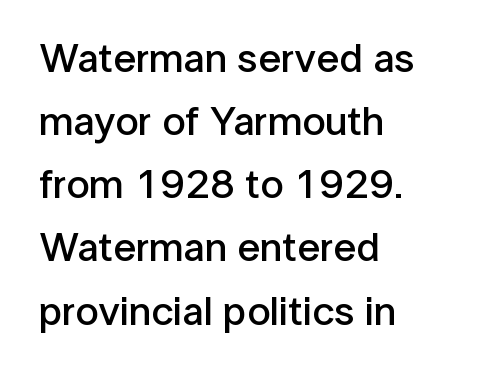
The image shows 41 px semibold sans-serif type, upright; set left-aligned, normal line spacing (1.54x), normal letter spacing, not underlined; low stroke contrast and a medium x-height.
